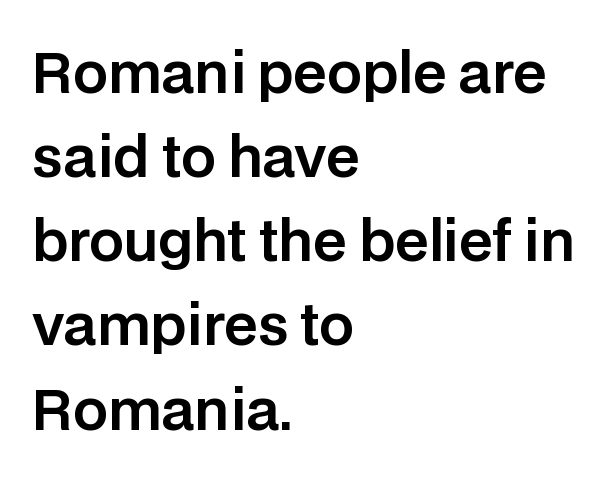
Q: Is the text italic (slanted)? A: No, it is upright.
Q: Is the typeface a serif or a sans-serif typeface? A: Sans-serif.
Q: Is the text underlined? A: No.
Q: How is the paragraph aligned? A: Left-aligned.
Q: Is the spacing between letters normal or unusually wide? A: Normal.
Q: Is the spacing between lines tight, normal or loose? A: Normal.
Q: Width (condensed, normal, or wide)? A: Normal.
Q: Stroke contrast? A: Low.
Q: x-height? A: Large.
Q: Monospaced? A: No.
